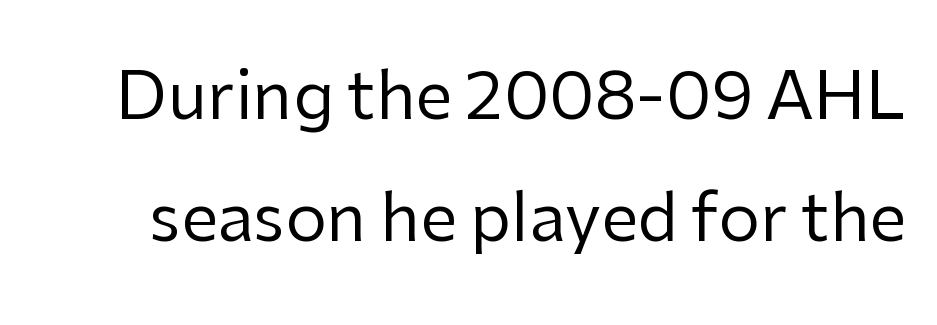
{"serif": "no", "italic": "no", "bold": "no", "weight": "regular", "width": "normal", "stroke_contrast": "low", "x_height": "medium", "monospaced": "no", "underline": "no", "line_spacing_ratio": 1.85, "letter_spacing": "normal", "letter_spacing_em": 0.0, "glyph_px": 66}
